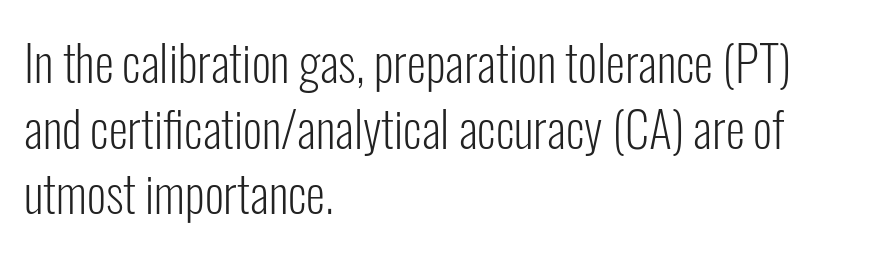
{"serif": "no", "italic": "no", "bold": "no", "weight": "light", "width": "condensed", "stroke_contrast": "low", "x_height": "medium", "monospaced": "no", "underline": "no", "align": "left", "line_spacing": "normal", "line_spacing_ratio": 1.34, "letter_spacing": "normal", "letter_spacing_em": 0.0, "glyph_px": 49}
